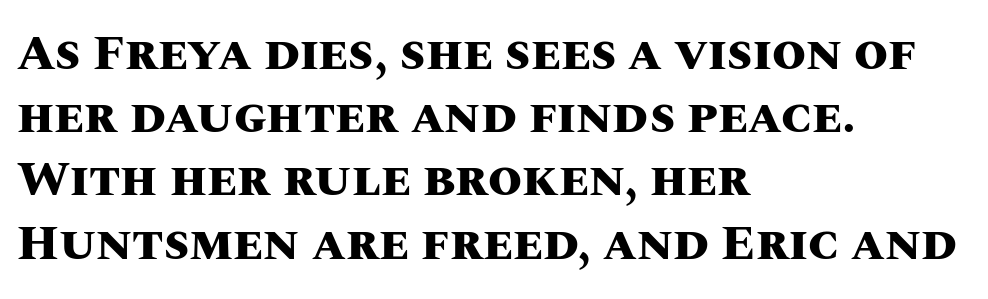
{"italic": "no", "bold": "yes", "weight": "heavy", "width": "normal", "stroke_contrast": "medium", "x_height": "large", "monospaced": "no", "underline": "no", "align": "left", "line_spacing": "normal", "line_spacing_ratio": 1.29, "letter_spacing": "normal", "letter_spacing_em": 0.0, "glyph_px": 49}
